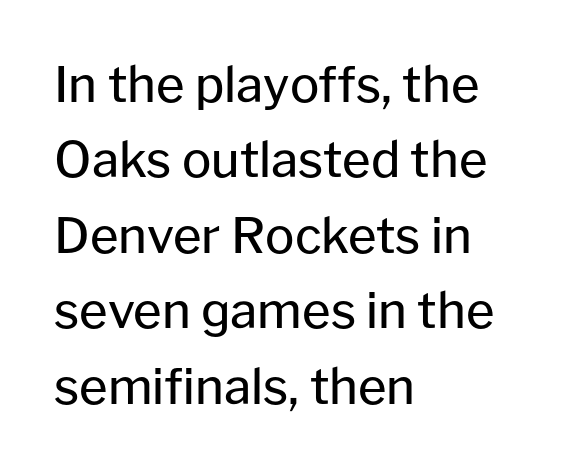
The image shows 49 px regular-weight sans-serif type, upright; set left-aligned, normal line spacing (1.54x), normal letter spacing, not underlined; low stroke contrast and a medium x-height.
